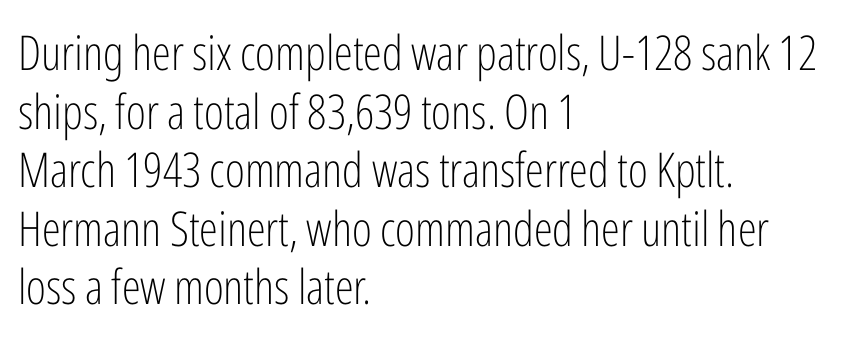
{"serif": "no", "italic": "no", "bold": "no", "weight": "light", "width": "condensed", "stroke_contrast": "low", "x_height": "medium", "monospaced": "no", "underline": "no", "align": "left", "line_spacing_ratio": 1.22, "letter_spacing": "normal", "letter_spacing_em": 0.0, "glyph_px": 48}
